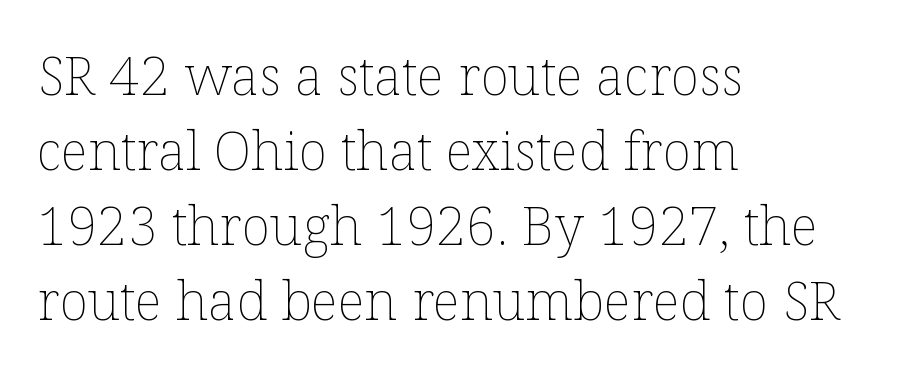
{"italic": "no", "bold": "no", "weight": "thin", "width": "normal", "stroke_contrast": "low", "x_height": "medium", "monospaced": "no", "underline": "no", "align": "left", "line_spacing": "normal", "line_spacing_ratio": 1.39, "letter_spacing": "normal", "letter_spacing_em": 0.0, "glyph_px": 54}
